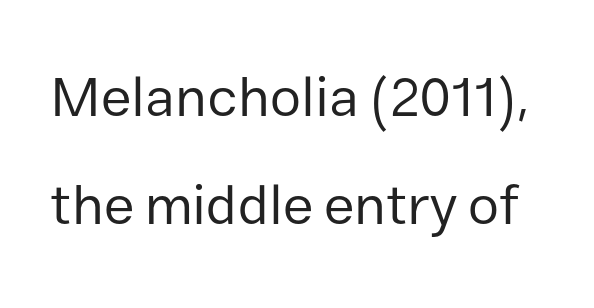
The characters are drawn with everyday or finer stroke widths. The letters stand straight up with perfectly vertical stems. Decoration check: the copy has no underline. Notice the wide empty band between every row — that's loose leading.
